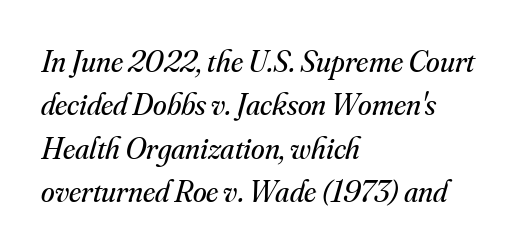
{"serif": "yes", "italic": "yes", "lean": "right", "slant_degrees": 16, "bold": "no", "weight": "regular", "width": "normal", "stroke_contrast": "medium", "x_height": "small", "monospaced": "no", "underline": "no", "align": "left", "line_spacing": "normal", "line_spacing_ratio": 1.4, "letter_spacing": "normal", "letter_spacing_em": 0.0, "glyph_px": 31}
